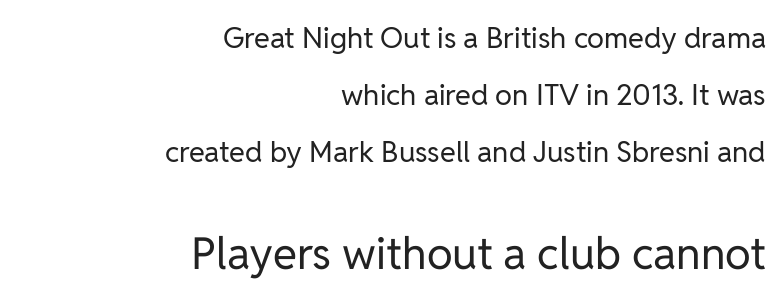
{"serif": "no", "italic": "no", "bold": "no", "weight": "regular", "width": "normal", "stroke_contrast": "low", "x_height": "medium", "monospaced": "no", "underline": "no", "align": "right", "line_spacing": "loose", "line_spacing_ratio": 1.96, "letter_spacing": "normal", "letter_spacing_em": 0.0, "larger_block": "second", "size_ratio": 1.52, "glyph_px": 44}
